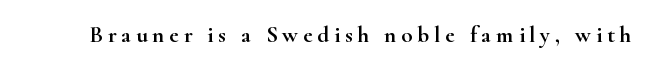
{"italic": "no", "underline": "no", "letter_spacing": "wide", "letter_spacing_em": 0.21, "glyph_px": 23}
